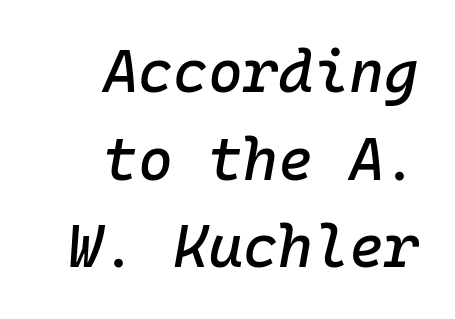
Q: Is the text italic (slanted)? A: Yes, it leans right by about 10 degrees.
Q: Is the text underlined? A: No.
Q: How is the paragraph aligned? A: Right-aligned.
Q: Is the spacing between letters normal or unusually wide? A: Normal.
Q: Is the spacing between lines tight, normal or loose? A: Normal.
Q: Width (condensed, normal, or wide)? A: Normal.
Q: Stroke contrast? A: Low.
Q: x-height? A: Medium.
Q: Monospaced? A: Yes.
